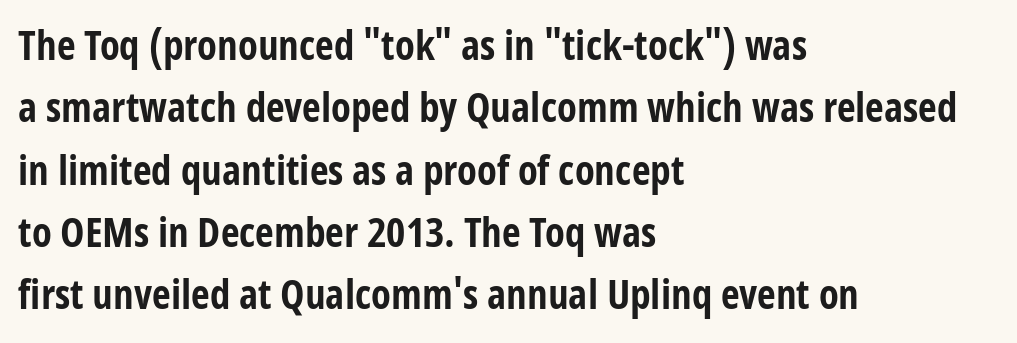
The image shows 41 px bold, condensed sans-serif type, upright; set left-aligned, normal line spacing (1.52x), normal letter spacing, not underlined; low stroke contrast and a medium x-height.
